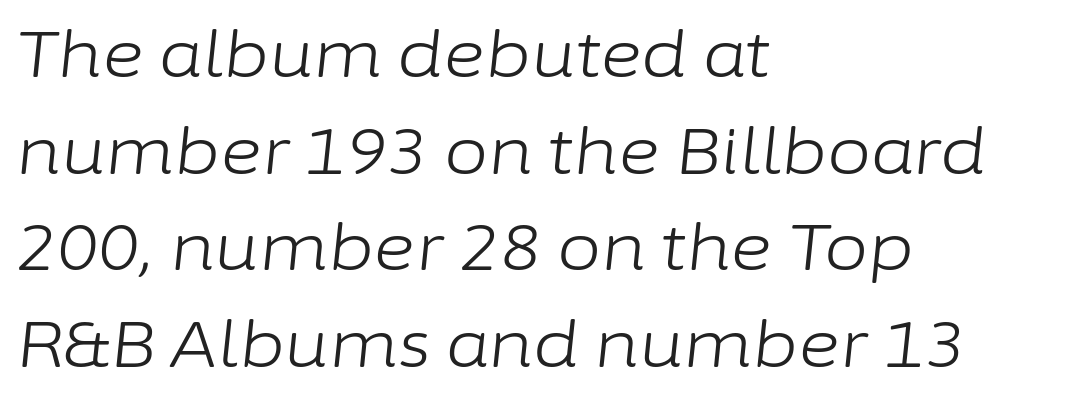
Each word holds together tightly as a unit, with standard inter-letter gaps. The vertical gap from one line to the next is medium. The passage is arranged the way most books set body copy — flush left. No letter is thick-stroked: the sample isn't bold.
